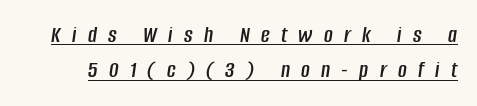
How are the letters spaced? Widely, with obvious added tracking. The sample's only ornament is a line tracing under the words. Yep, that's italic — everything's leaning. Honestly, the row spacing looks completely unremarkable.
